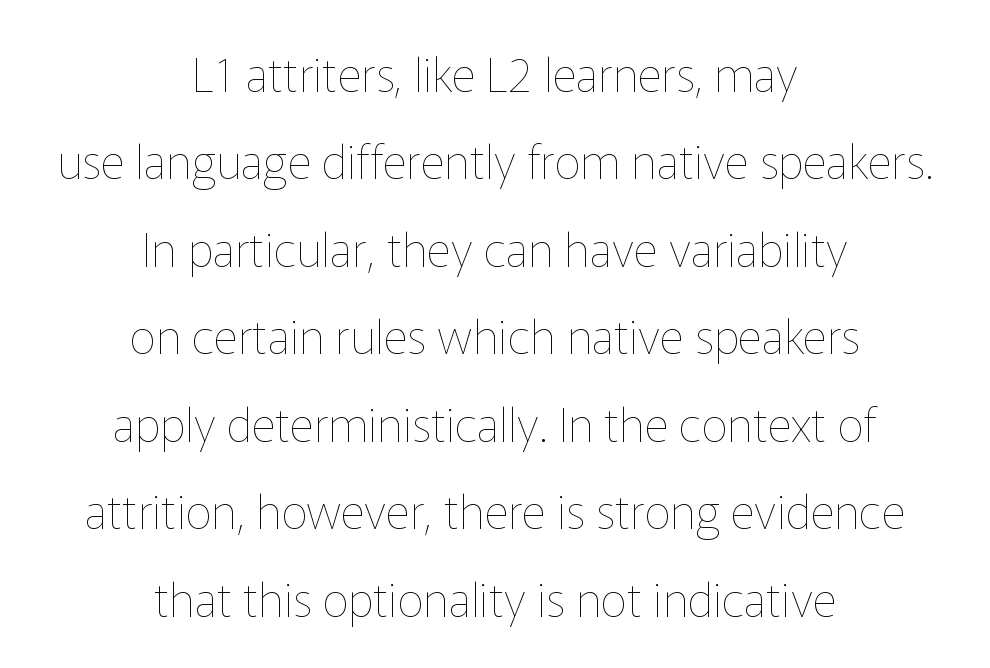
Horizontally, the lines are justified to the midpoint only. Bare-footed words on every line. Varying glyph widths throughout — classic text-font behaviour. The tracking reads as untouched default to a designer's eye. Designer's note — italics off, roman on.
